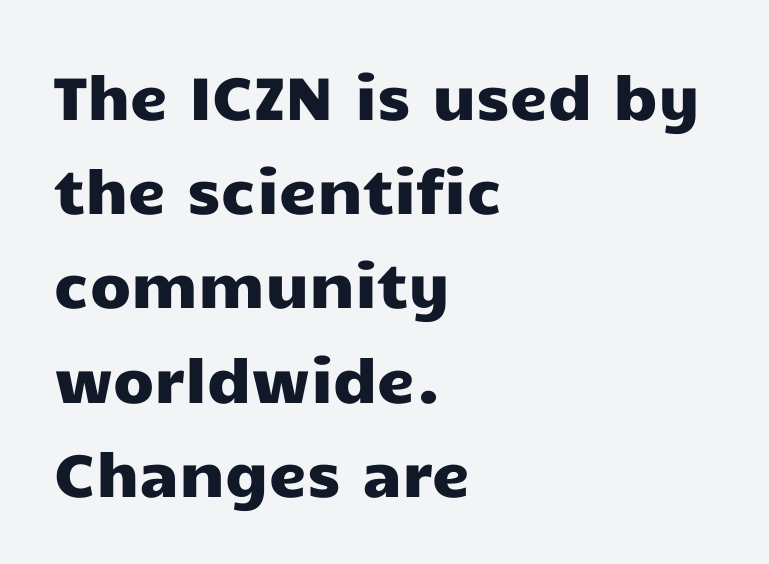
{"serif": "no", "italic": "no", "width": "wide", "stroke_contrast": "low", "x_height": "medium", "monospaced": "no", "underline": "no", "align": "left", "line_spacing": "normal", "line_spacing_ratio": 1.57, "letter_spacing": "normal", "letter_spacing_em": 0.0, "glyph_px": 60}
